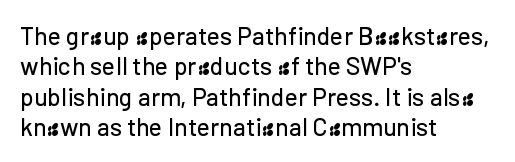
The typography opts for an upright posture over an oblique one. The letterforms sit shoulder to shoulder at normal distance. Compared with a centered layout, this one pins lines to the left instead. Descenders are the only things crossing below the line.
